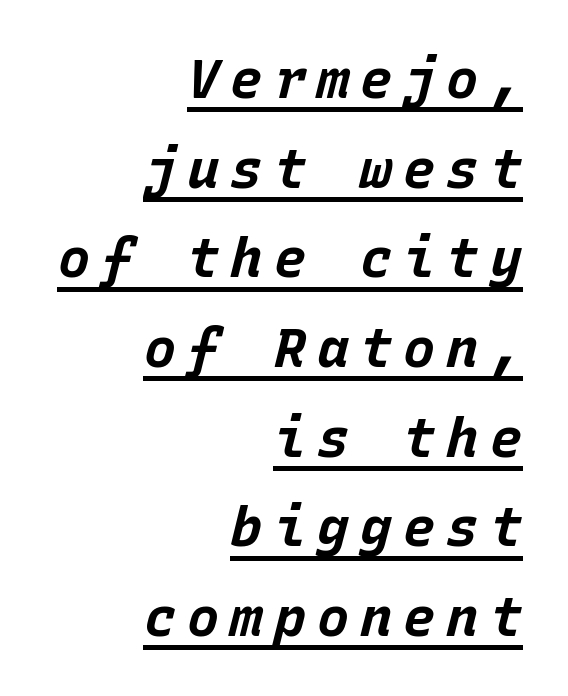
The gaps between neighbouring characters are conspicuously large. Every character sits at an angle, as italics do. The space between consecutive lines is moderate. The glyphs have the mass of a bold cut. Here the designer chose a console-style face with uniform glyph widths. What decoration does the sample have? An underline.
